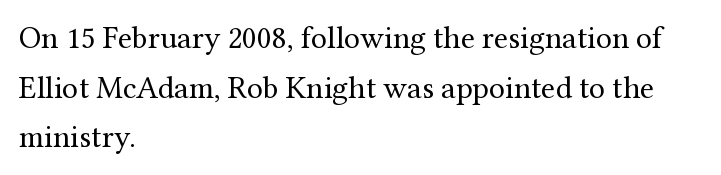
Q: Is the text bold? A: No.
Q: Is the text italic (slanted)? A: No, it is upright.
Q: Is the typeface a serif or a sans-serif typeface? A: Serif.
Q: Is the text underlined? A: No.
Q: How is the paragraph aligned? A: Left-aligned.
Q: Is the spacing between letters normal or unusually wide? A: Normal.
Q: Is the spacing between lines tight, normal or loose? A: Normal.
Q: Width (condensed, normal, or wide)? A: Normal.
Q: Stroke contrast? A: Medium.
Q: x-height? A: Medium.
Q: Monospaced? A: No.
